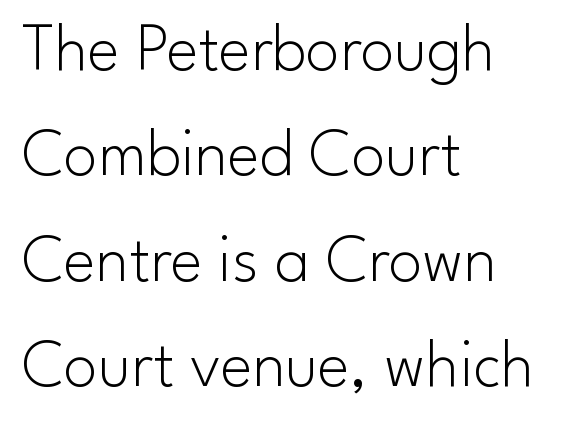
Is this a fixed-width face? No — the glyphs have proportional, varying widths. The font family rendered here belongs to the sans-serif group. No chunkiness to these letters — they're not bold. These lines stack with their left ends in a neat column. Here the glyphs are tracked normally, forming tight word shapes. The gap between lines stays unmarked.
